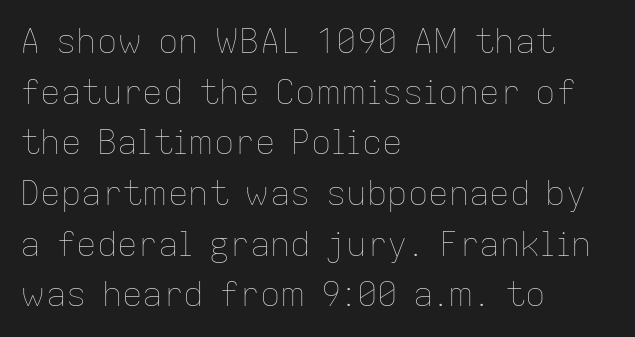
{"italic": "no", "bold": "no", "weight": "thin", "width": "normal", "stroke_contrast": "low", "x_height": "medium", "monospaced": "no", "underline": "no", "align": "left", "line_spacing": "normal", "line_spacing_ratio": 1.49, "letter_spacing": "normal", "letter_spacing_em": 0.0, "glyph_px": 34}
